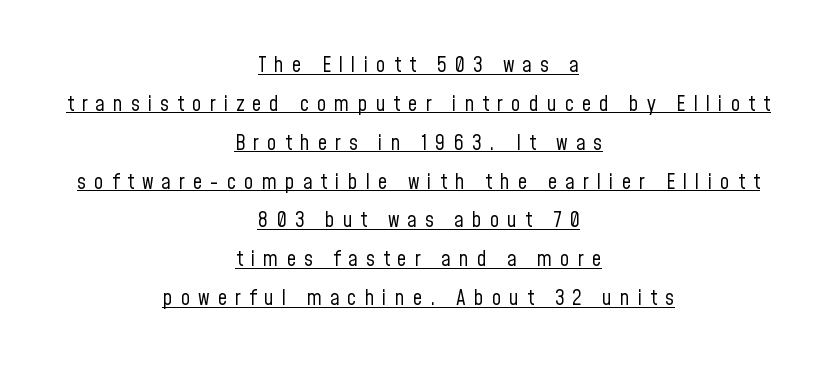
Q: Is the text bold? A: No.
Q: Is the text italic (slanted)? A: No, it is upright.
Q: Is the text underlined? A: Yes.
Q: How is the paragraph aligned? A: Centered.
Q: Is the spacing between letters normal or unusually wide? A: Unusually wide.
